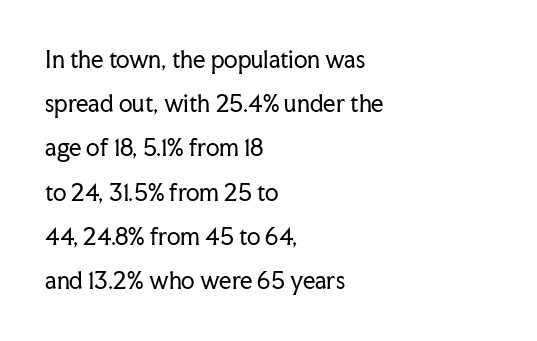
Honestly, the letter spacing is just normal — you wouldn't notice it. No letter is thick-stroked: the sample isn't bold. The words here are not underlined. The rag falls on the right side of this text block.
